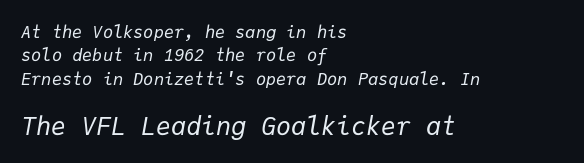
Q: Is the text bold? A: No.
Q: Is the text italic (slanted)? A: Yes, it leans right by about 9 degrees.
Q: Is the text underlined? A: No.
Q: How is the paragraph aligned? A: Left-aligned.
Q: Is the spacing between letters normal or unusually wide? A: Normal.
Q: Is the spacing between lines tight, normal or loose? A: Normal.
Q: Which block of text is set in a larger size, the first (top) or the second (bottom)? A: The second (bottom) one.
